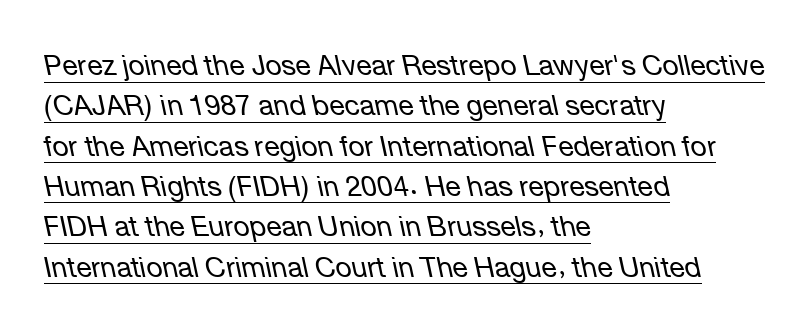
Q: Is the text bold? A: No.
Q: Is the text italic (slanted)? A: Yes, it leans left by about 12 degrees.
Q: Is the text underlined? A: Yes.
Q: How is the paragraph aligned? A: Left-aligned.
Q: Is the spacing between letters normal or unusually wide? A: Normal.
Q: Is the spacing between lines tight, normal or loose? A: Normal.
Q: Width (condensed, normal, or wide)? A: Normal.
Q: Stroke contrast? A: Low.
Q: x-height? A: Medium.
Q: Monospaced? A: No.
